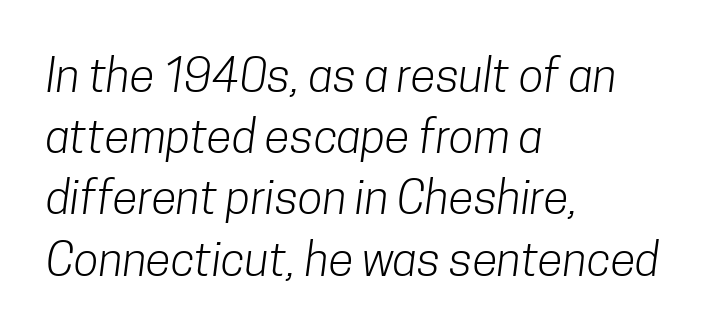
This rendering leaves character spacing at its baseline value. Each row of text sits above clean, open space. The paragraph shown leans on its left margin. Evenly set lines give the paragraph a standard silhouette.
